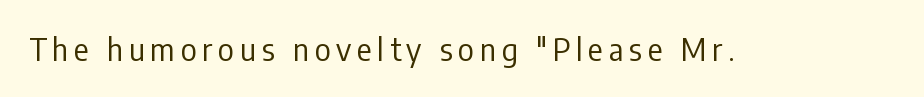
The image shows 31 px regular-weight, condensed sans-serif type, upright; set not underlined; low stroke contrast and a medium x-height.
